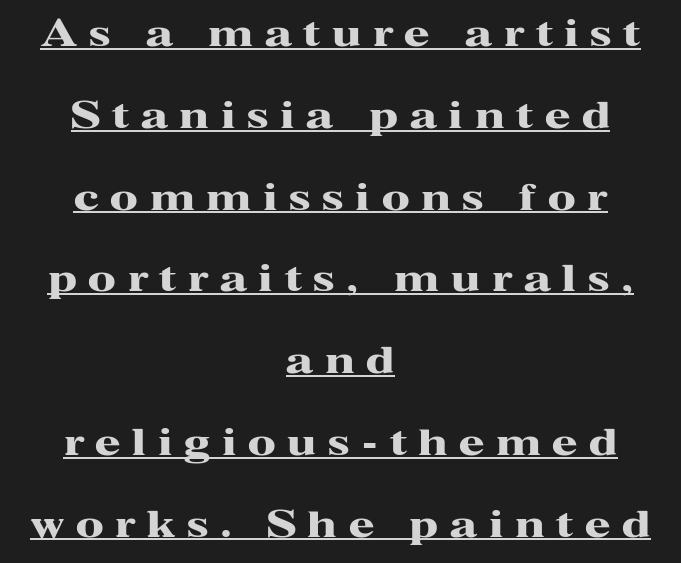
Q: Is the text bold? A: Yes.
Q: Is the text italic (slanted)? A: No, it is upright.
Q: Is the typeface a serif or a sans-serif typeface? A: Serif.
Q: Is the text underlined? A: Yes.
Q: How is the paragraph aligned? A: Centered.
Q: Is the spacing between letters normal or unusually wide? A: Unusually wide.
Q: Is the spacing between lines tight, normal or loose? A: Loose.
Q: Width (condensed, normal, or wide)? A: Wide.
Q: Stroke contrast? A: High.
Q: x-height? A: Medium.
Q: Monospaced? A: No.
